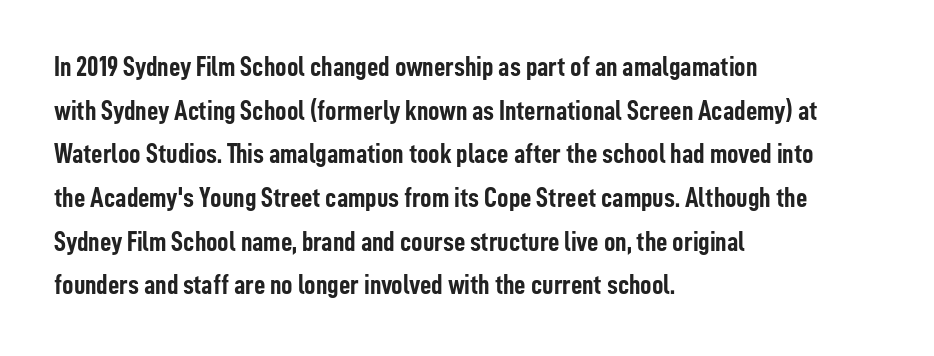
Q: Is the text bold? A: Yes.
Q: Is the text italic (slanted)? A: No, it is upright.
Q: Is the typeface a serif or a sans-serif typeface? A: Sans-serif.
Q: Is the text underlined? A: No.
Q: How is the paragraph aligned? A: Left-aligned.
Q: Is the spacing between letters normal or unusually wide? A: Normal.
Q: Is the spacing between lines tight, normal or loose? A: Normal.
Q: Width (condensed, normal, or wide)? A: Condensed.
Q: Stroke contrast? A: Low.
Q: x-height? A: Medium.
Q: Monospaced? A: No.
